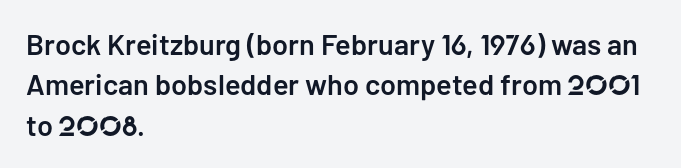
Rendered with straight, roman letterforms. Bare-footed words on every line. How would I describe the line gaps? Plain and ordinary. Here the glyphs are tracked normally, forming tight word shapes. Weight: semibold (demi).
